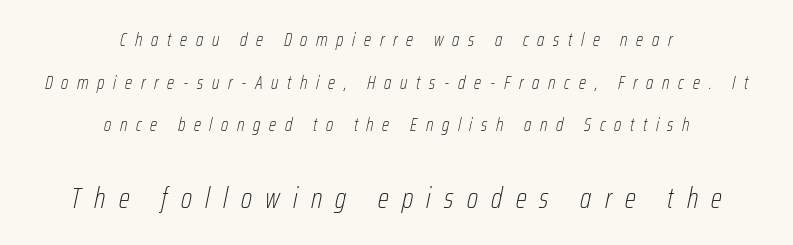
Tracking value appears strongly positive — letters spread wide. Bigger letters appear in the bottom chunk; the top chunk is reduced. The passage shown is not underscored anywhere. The whole block is typeset with a tilt.
